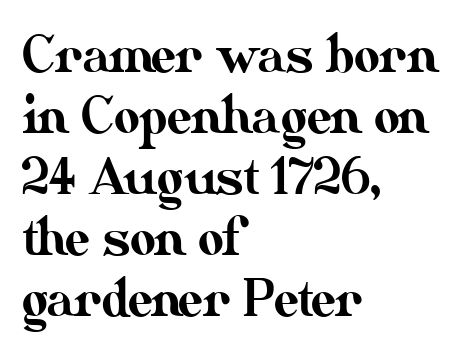
The image shows 50 px text type, upright; set left-aligned, line spacing 1.22x, normal letter spacing, not underlined; medium stroke contrast and a small x-height.
